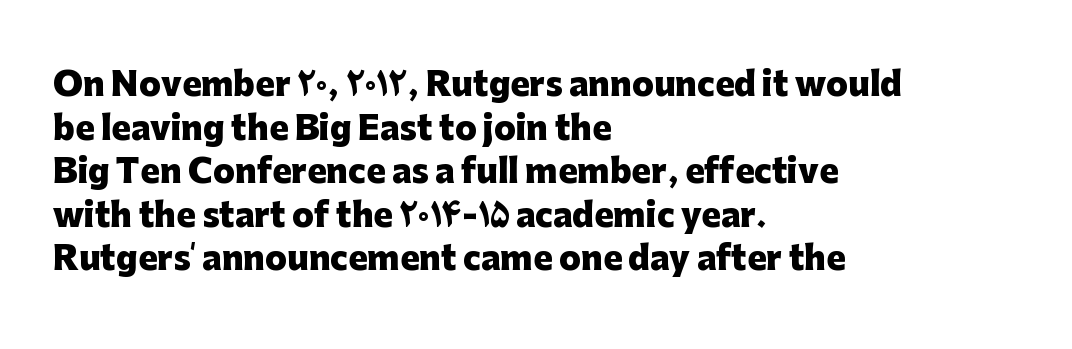
The image shows 32 px heavy sans-serif type, upright; set left-aligned, normal line spacing (1.36x), normal letter spacing, not underlined; low stroke contrast and a medium x-height.
